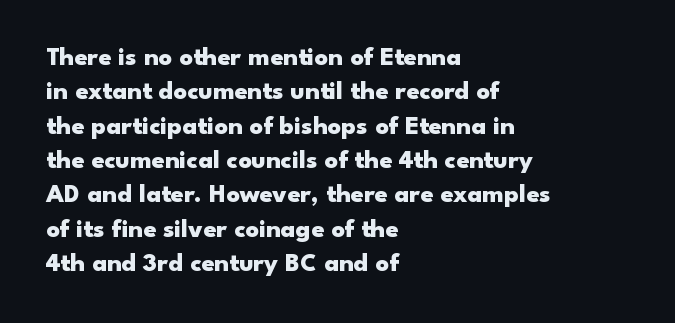
Q: Is the text bold? A: Yes.
Q: Is the text italic (slanted)? A: No, it is upright.
Q: Is the text underlined? A: No.
Q: How is the paragraph aligned? A: Left-aligned.
Q: Is the spacing between letters normal or unusually wide? A: Normal.
Q: Is the spacing between lines tight, normal or loose? A: Normal.
